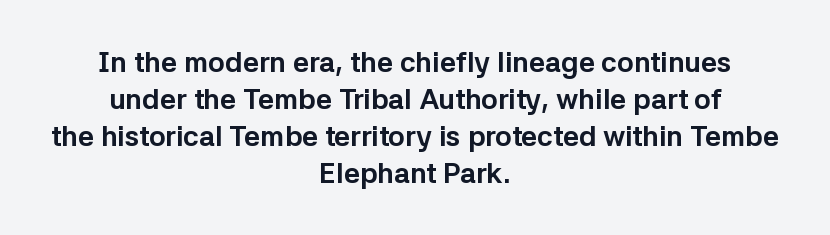
{"serif": "no", "italic": "no", "bold": "yes", "weight": "bold", "width": "normal", "stroke_contrast": "low", "x_height": "medium", "monospaced": "no", "underline": "no", "align": "center", "line_spacing": "normal", "line_spacing_ratio": 1.32, "letter_spacing": "normal", "letter_spacing_em": 0.0, "glyph_px": 28}
